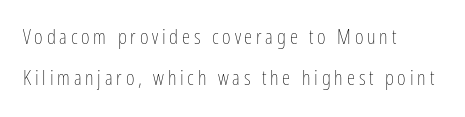
The letterforms sit at book weight or below. Where is the straight margin? On the left. This sample uses an upright cut, with every glyph sitting square on the baseline. Decoration check: the copy has no underline.
